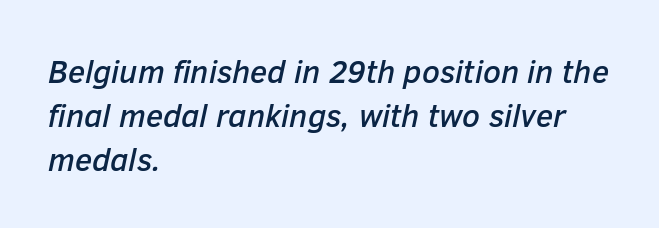
The image shows 32 px text type, italic (leaning right); set left-aligned, normal line spacing (1.37x), normal letter spacing, not underlined; low stroke contrast and a medium x-height.
